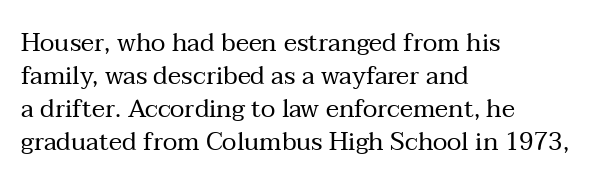
{"italic": "no", "bold": "no", "underline": "no", "align": "left", "line_spacing": "normal", "line_spacing_ratio": 1.32, "letter_spacing": "normal", "letter_spacing_em": 0.0, "glyph_px": 25}
